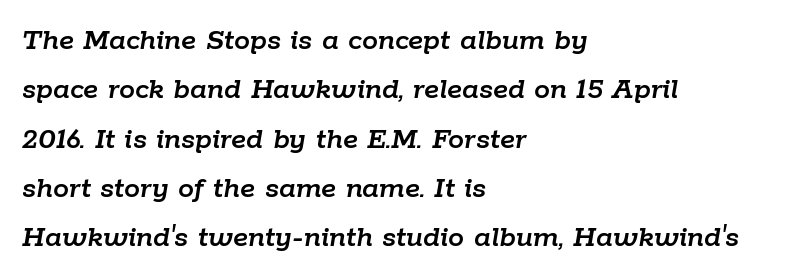
{"italic": "yes", "lean": "right", "slant_degrees": 9, "width": "normal", "stroke_contrast": "low", "x_height": "medium", "monospaced": "no", "underline": "no", "align": "left", "line_spacing": "normal", "line_spacing_ratio": 1.54, "letter_spacing": "normal", "letter_spacing_em": 0.0, "glyph_px": 32}
